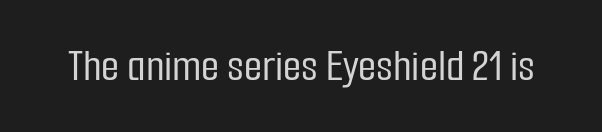
The image shows 47 px condensed sans-serif type, upright; set normal letter spacing, not underlined; low stroke contrast and a medium x-height.
